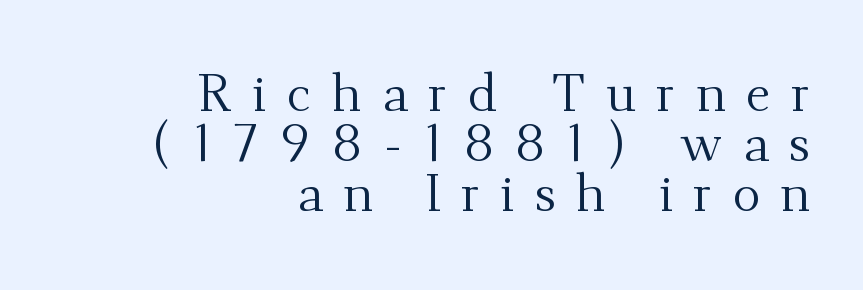
Q: Is the text bold? A: No.
Q: Is the text italic (slanted)? A: No, it is upright.
Q: Is the typeface a serif or a sans-serif typeface? A: Serif.
Q: Is the text underlined? A: No.
Q: How is the paragraph aligned? A: Right-aligned.
Q: Is the spacing between letters normal or unusually wide? A: Unusually wide.
Q: Is the spacing between lines tight, normal or loose? A: Tight.
Q: Width (condensed, normal, or wide)? A: Normal.
Q: Stroke contrast? A: Medium.
Q: x-height? A: Small.
Q: Monospaced? A: No.
